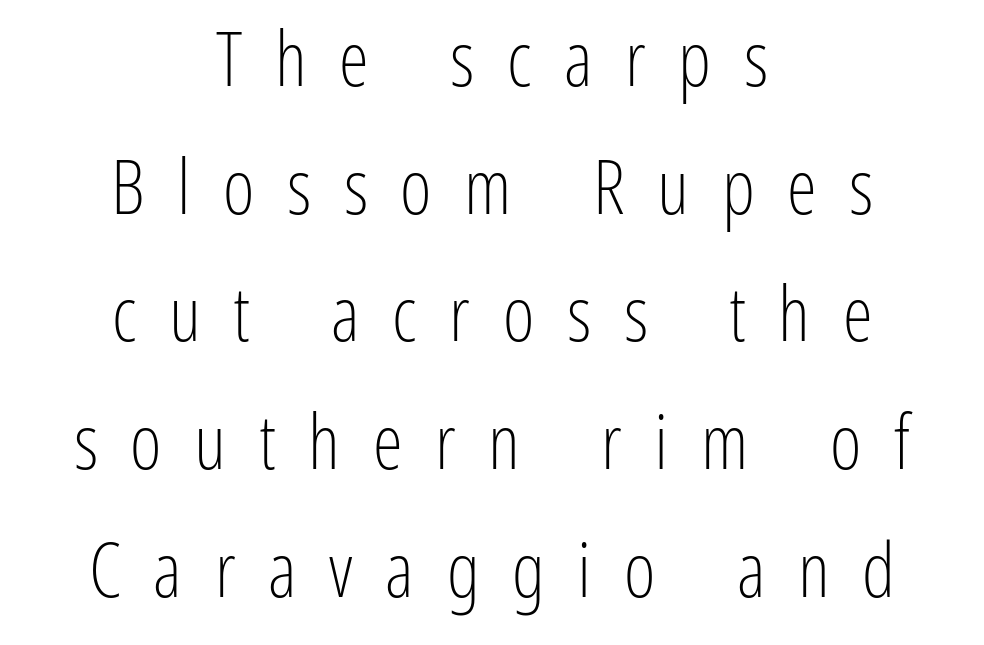
The image shows 76 px light, condensed sans-serif type, upright; set centered, normal line spacing (1.68x), unusually wide letter spacing (+0.43 em), not underlined; low stroke contrast and a medium x-height.
